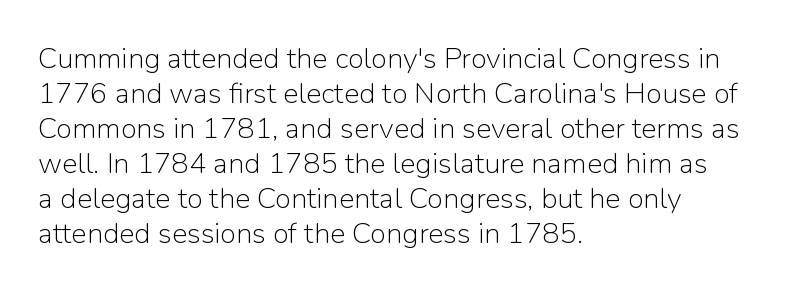
{"serif": "no", "italic": "no", "bold": "no", "weight": "light", "width": "normal", "stroke_contrast": "low", "x_height": "medium", "monospaced": "no", "underline": "no", "align": "left", "line_spacing_ratio": 1.21, "letter_spacing": "normal", "letter_spacing_em": 0.0, "glyph_px": 29}
